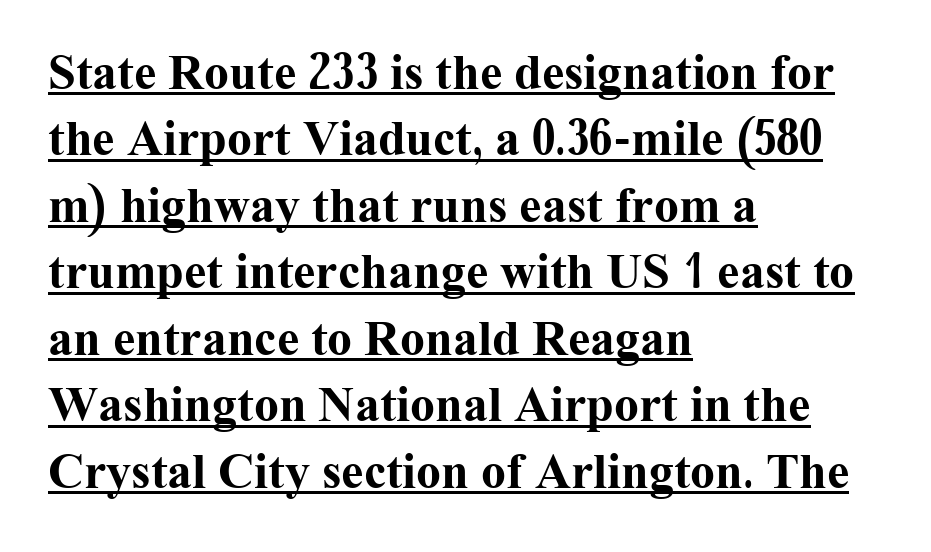
Q: Is the text bold? A: Yes.
Q: Is the text italic (slanted)? A: No, it is upright.
Q: Is the typeface a serif or a sans-serif typeface? A: Serif.
Q: Is the text underlined? A: Yes.
Q: How is the paragraph aligned? A: Left-aligned.
Q: Is the spacing between letters normal or unusually wide? A: Normal.
Q: Is the spacing between lines tight, normal or loose? A: Normal.
Q: Width (condensed, normal, or wide)? A: Normal.
Q: Stroke contrast? A: Medium.
Q: x-height? A: Medium.
Q: Monospaced? A: No.
